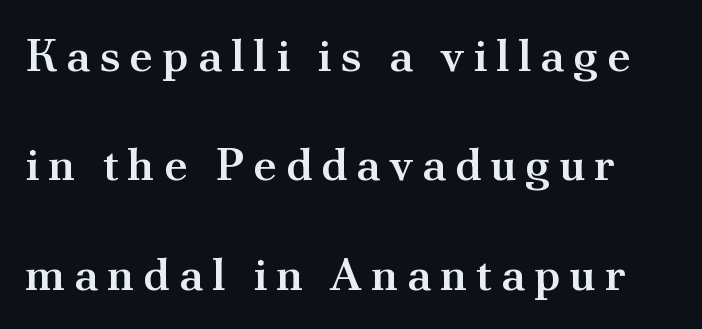
The image shows 46 px semibold serif type, upright; set loose line spacing (2.38x), not underlined; medium stroke contrast and a small x-height.
